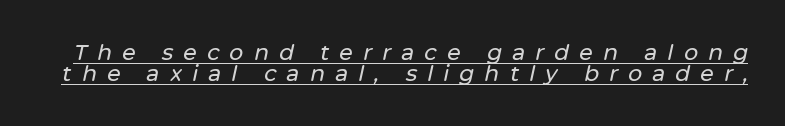
{"italic": "yes", "lean": "right", "slant_degrees": 12, "underline": "yes", "line_spacing": "tight", "line_spacing_ratio": 0.97, "letter_spacing": "wide", "letter_spacing_em": 0.46, "glyph_px": 22}
